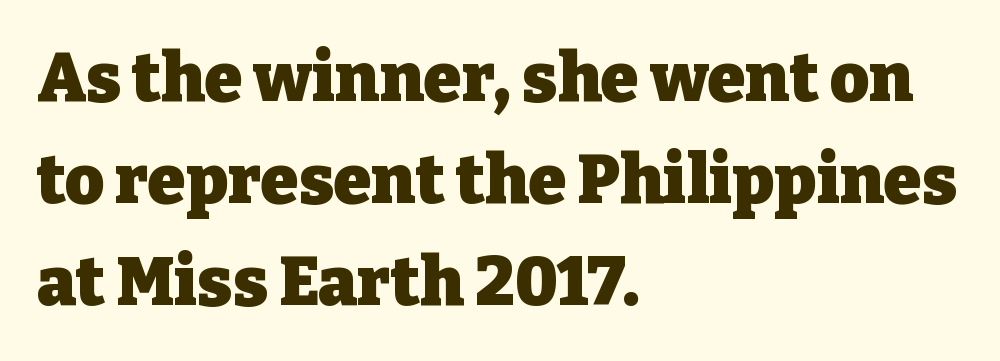
The image shows 68 px heavy serif type, upright; set left-aligned, normal line spacing (1.5x), normal letter spacing, not underlined; low stroke contrast and a medium x-height.
